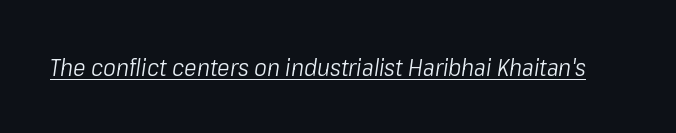
These lines keep a tight, regular rhythm from letter to letter. Every character sits at an angle, as italics do. What decoration does the sample have? An underline. No heavy texture on the line: the type isn't bold.
